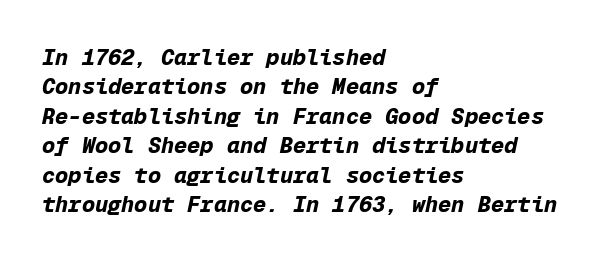
Q: Is the text bold? A: Yes.
Q: Is the text italic (slanted)? A: Yes, it leans right by about 12 degrees.
Q: Is the text underlined? A: No.
Q: How is the paragraph aligned? A: Left-aligned.
Q: Is the spacing between letters normal or unusually wide? A: Normal.
Q: Is the spacing between lines tight, normal or loose? A: Normal.
